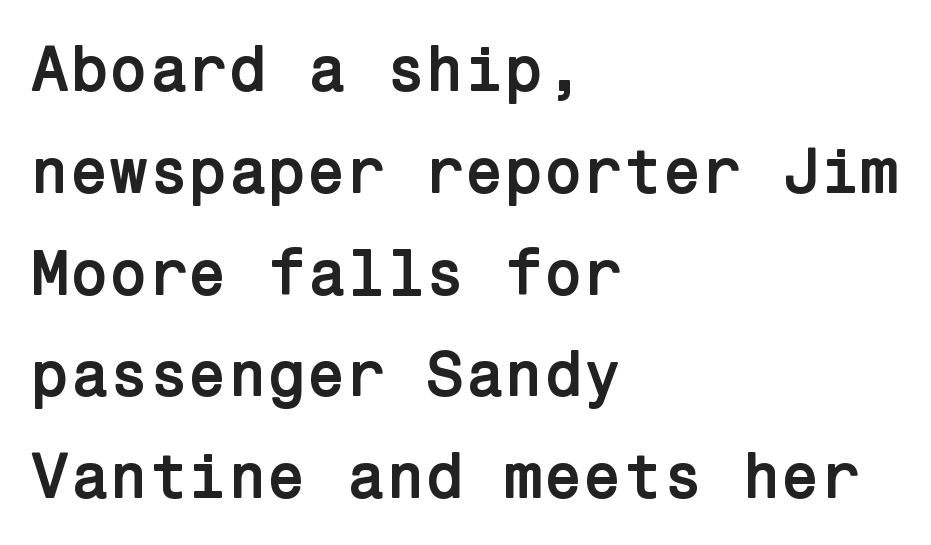
Q: Is the text bold? A: Yes.
Q: Is the text italic (slanted)? A: No, it is upright.
Q: Is the typeface a serif or a sans-serif typeface? A: Sans-serif.
Q: Is the text underlined? A: No.
Q: How is the paragraph aligned? A: Left-aligned.
Q: Is the spacing between letters normal or unusually wide? A: Normal.
Q: Is the spacing between lines tight, normal or loose? A: Normal.
Q: Width (condensed, normal, or wide)? A: Normal.
Q: Stroke contrast? A: Low.
Q: x-height? A: Medium.
